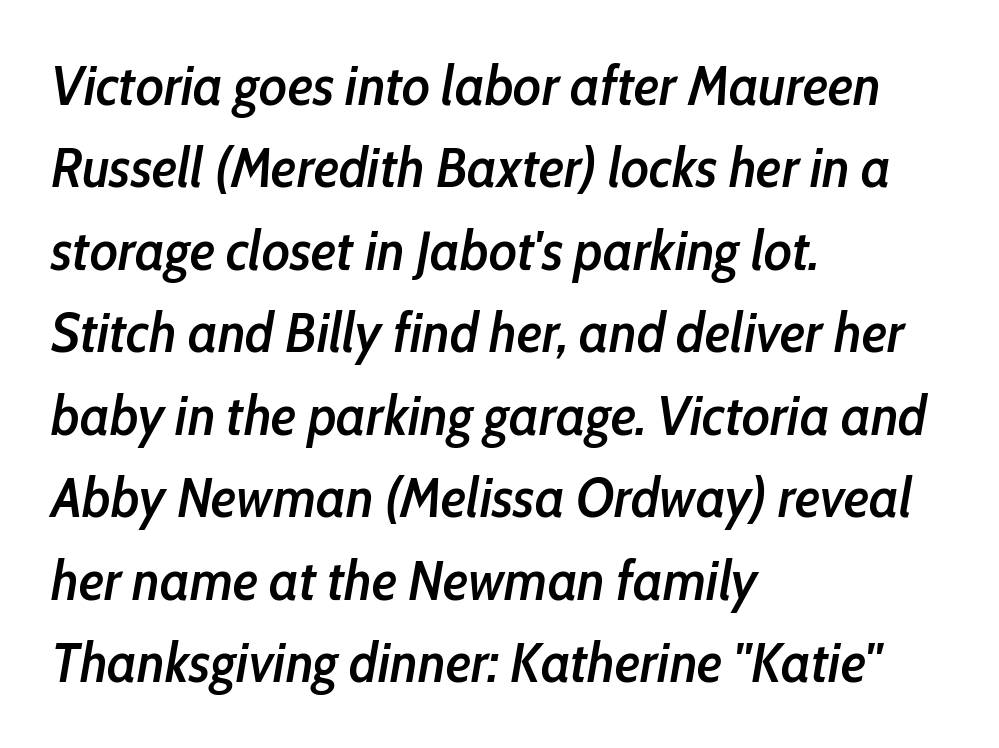
Q: Is the text bold? A: Semi-bold.
Q: Is the text italic (slanted)? A: Yes, it leans right by about 10 degrees.
Q: Is the text underlined? A: No.
Q: How is the paragraph aligned? A: Left-aligned.
Q: Is the spacing between letters normal or unusually wide? A: Normal.
Q: Is the spacing between lines tight, normal or loose? A: Normal.
Q: Width (condensed, normal, or wide)? A: Condensed.
Q: Stroke contrast? A: Low.
Q: x-height? A: Medium.
Q: Monospaced? A: No.
